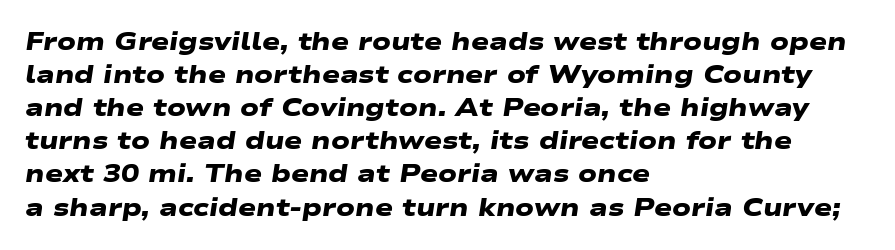
Honestly, the letter spacing is just normal — you wouldn't notice it. Typeset ragged right — the left edge is the straight one. The passage shown is emphatically bold. Lines of text with bare space underneath. The passage shown stacks its lines at a standard gap.
